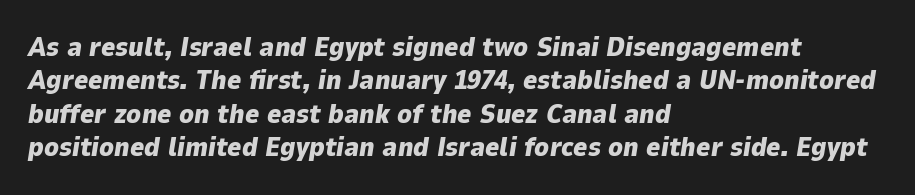
{"italic": "yes", "lean": "right", "slant_degrees": 9, "bold": "yes", "underline": "no", "align": "left", "line_spacing_ratio": 1.24, "letter_spacing": "normal", "letter_spacing_em": 0.0, "glyph_px": 27}
